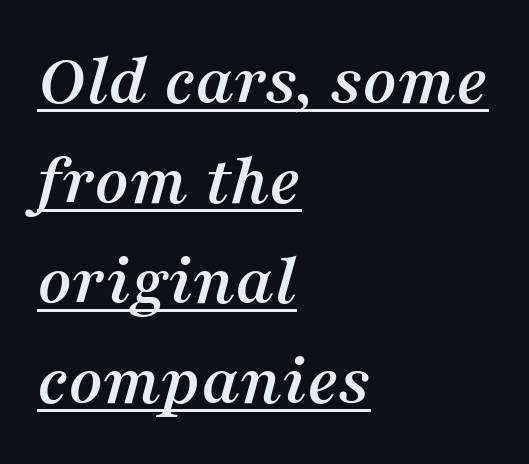
The rendering keeps characters at their native spacing. These characters rest on top of a visible drawn line. Spacing verdict: proportional, widths tailored to each character. The designer went with a serif here, giving each stem small feet. The lines are quadded left.
